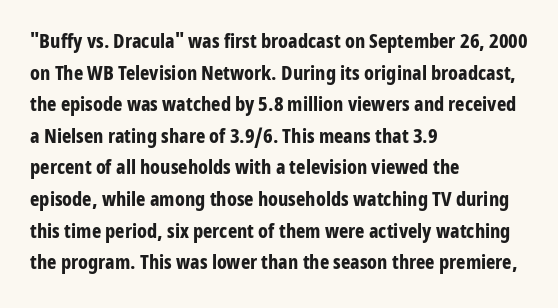
The image shows 20 px bold type, upright; set left-aligned, normal line spacing (1.58x), normal letter spacing, not underlined.
